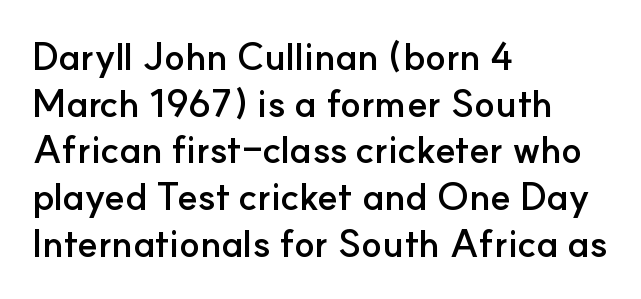
Is this a sans? Yes — the strokes have no serifs. Every character sits straight up, as roman type does. The lines in this sample share a left origin and differ only in where they stop. Check under the words: just untouched page.
